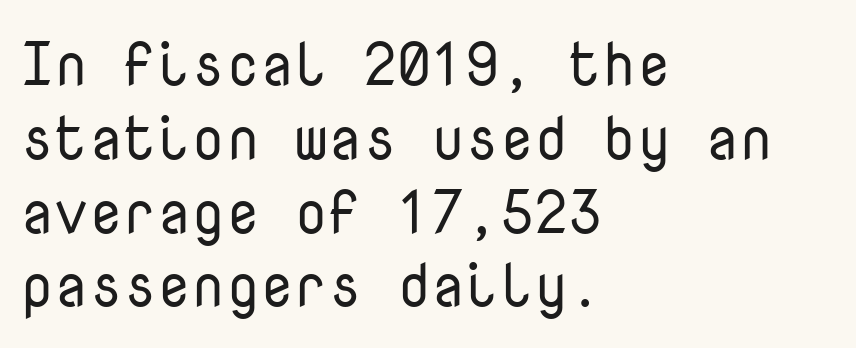
Check the space under the baseline: it is left empty. Is this a fixed-width face? Yes — each glyph sits in an identical cell. The face used here is a sans, in the tradition of grotesques and geometrics. Italic: no, the glyphs are upright roman. The text block is weighted toward the left margin, trailing off unevenly rightward.
